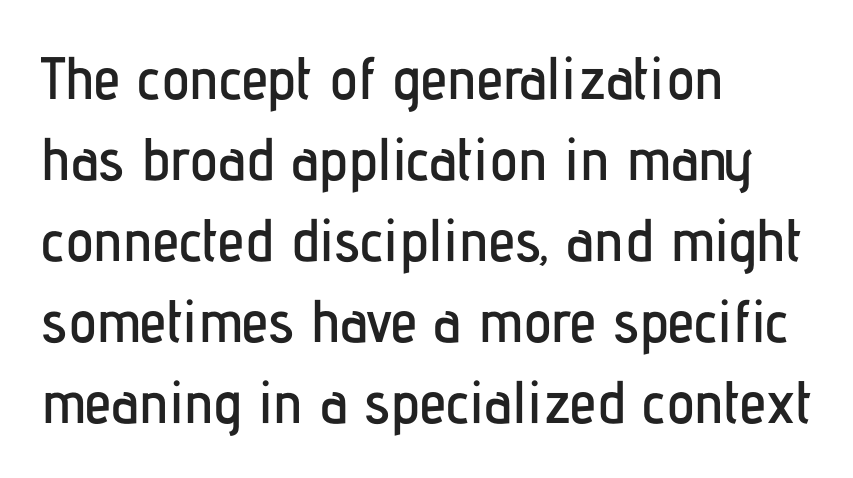
The image shows 60 px condensed sans-serif type, upright; set left-aligned, normal line spacing (1.35x), normal letter spacing, not underlined; low stroke contrast and a medium x-height.
